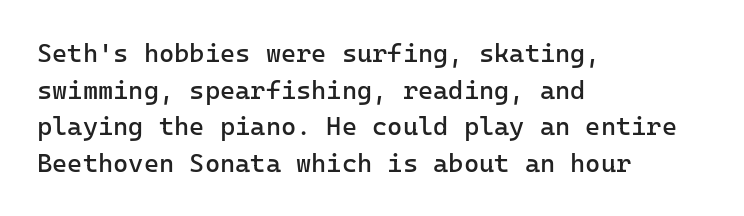
{"italic": "no", "bold": "no", "underline": "no", "align": "left", "line_spacing": "normal", "line_spacing_ratio": 1.41, "letter_spacing": "normal", "letter_spacing_em": 0.0, "glyph_px": 26}
